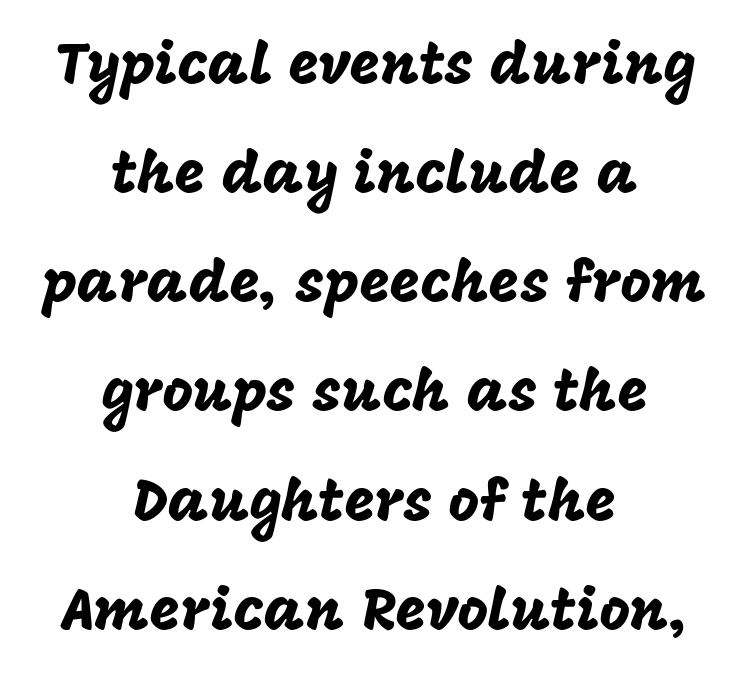
{"serif": "no", "width": "normal", "stroke_contrast": "low", "x_height": "large", "monospaced": "no", "underline": "no", "align": "center", "line_spacing_ratio": 1.85, "letter_spacing": "normal", "letter_spacing_em": 0.0, "glyph_px": 59}
